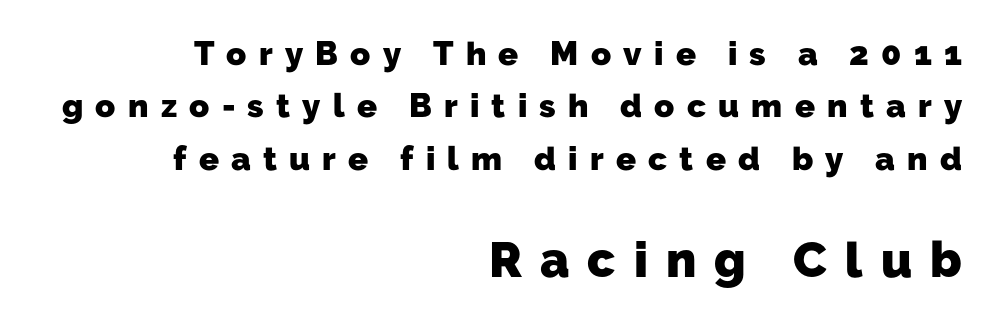
{"serif": "no", "bold": "yes", "weight": "heavy", "width": "normal", "stroke_contrast": "low", "x_height": "medium", "monospaced": "no", "underline": "no", "align": "right", "line_spacing": "normal", "line_spacing_ratio": 1.59, "letter_spacing": "wide", "letter_spacing_em": 0.37, "larger_block": "second", "size_ratio": 1.48, "glyph_px": 49}
